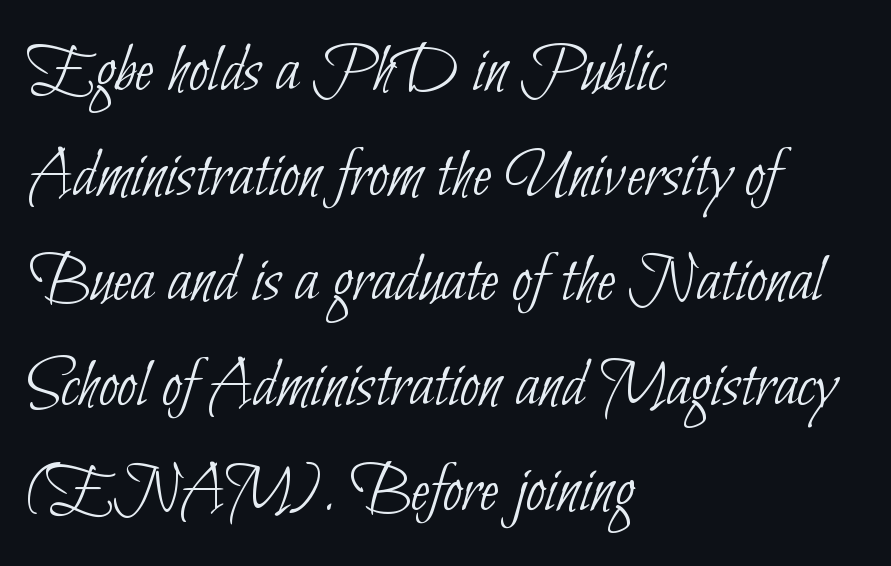
The image shows 70 px thin, condensed sans-serif type; set left-aligned, normal line spacing (1.5x), normal letter spacing, not underlined; low stroke contrast and a small x-height.
